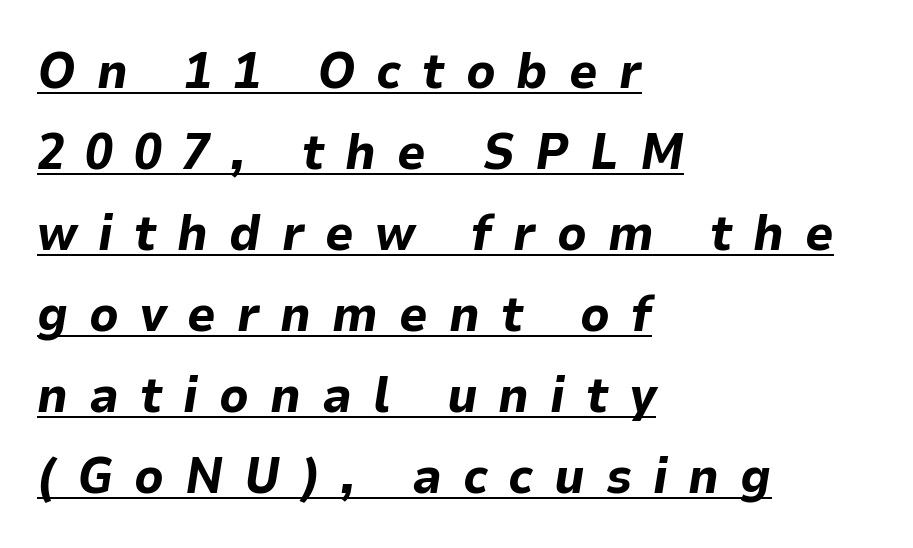
Heft: maximum for text — a bold. The glyphs look as if they've been sheared to an angle. Evenly set lines give the paragraph a standard silhouette. In terms of letterspacing, this is a distinctly airy, spread setting.
